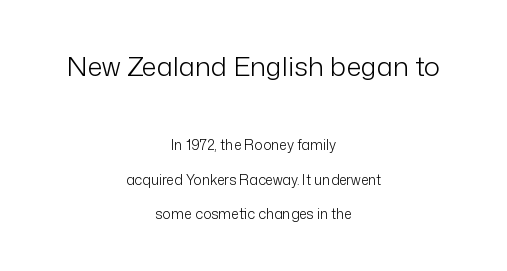
Q: Is the text bold? A: No.
Q: Is the text italic (slanted)? A: No, it is upright.
Q: Is the text underlined? A: No.
Q: How is the paragraph aligned? A: Centered.
Q: Is the spacing between letters normal or unusually wide? A: Normal.
Q: Is the spacing between lines tight, normal or loose? A: Loose.
Q: Which block of text is set in a larger size, the first (top) or the second (bottom)? A: The first (top) one.
